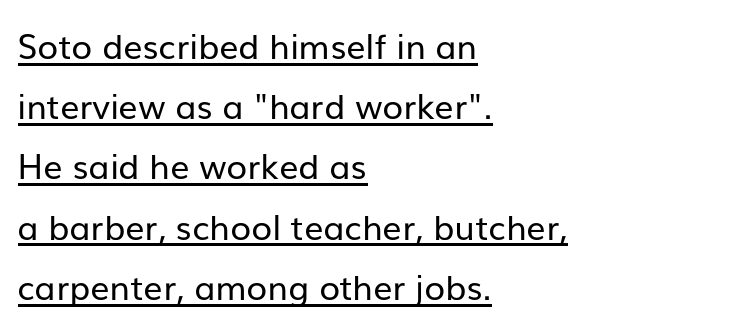
The image shows 34 px regular-weight sans-serif type, upright; set left-aligned, line spacing 1.77x, normal letter spacing, underlined; low stroke contrast and a medium x-height.
